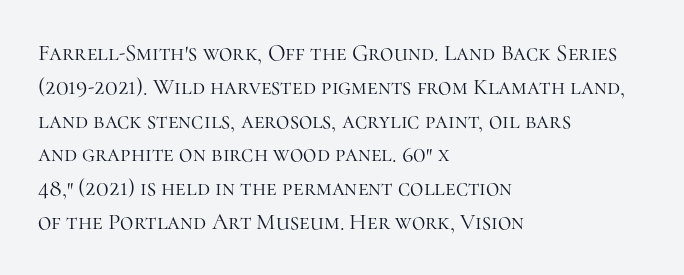
Q: Is the text bold? A: No.
Q: Is the text italic (slanted)? A: No, it is upright.
Q: Is the text underlined? A: No.
Q: How is the paragraph aligned? A: Left-aligned.
Q: Is the spacing between letters normal or unusually wide? A: Normal.
Q: Is the spacing between lines tight, normal or loose? A: Normal.
